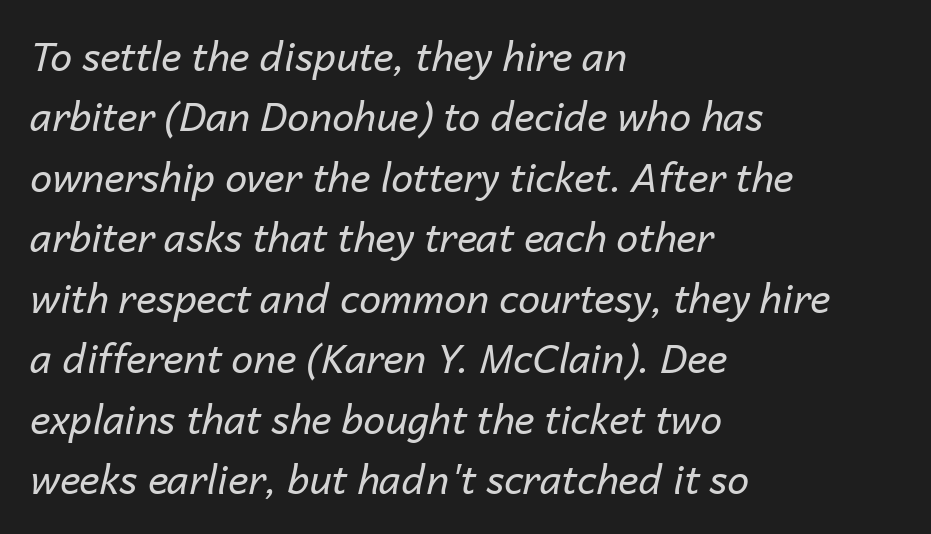
The string is rendered with underlining switched off. Look at the tracking — it's just the regular setting, nothing added. Looks like regular typesetting: each glyph gets only the width it needs. Ink coverage per letter is moderate at most. The lettering tilts uniformly, giving the passage an italic look.
